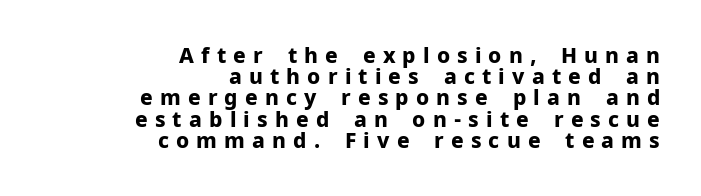
{"italic": "no", "bold": "yes", "underline": "no", "align": "right", "line_spacing": "tight", "line_spacing_ratio": 1.01, "letter_spacing": "wide", "letter_spacing_em": 0.34, "glyph_px": 21}
